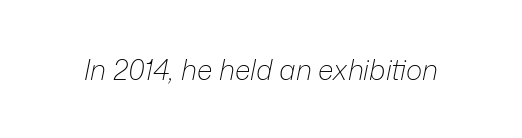
The image shows 28 px light type, italic (leaning right); set normal letter spacing, not underlined; low stroke contrast and a medium x-height.
